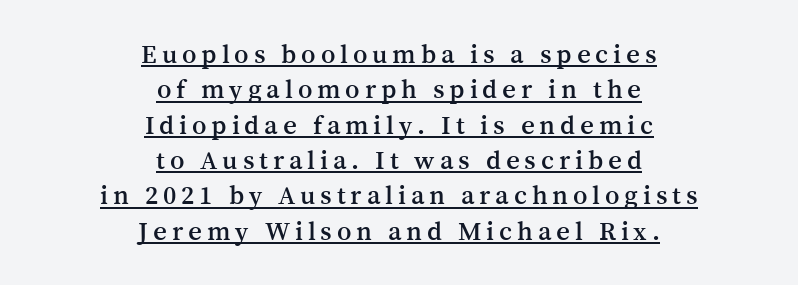
The image shows 27 px text type, upright; set centered, normal line spacing (1.31x), underlined.
